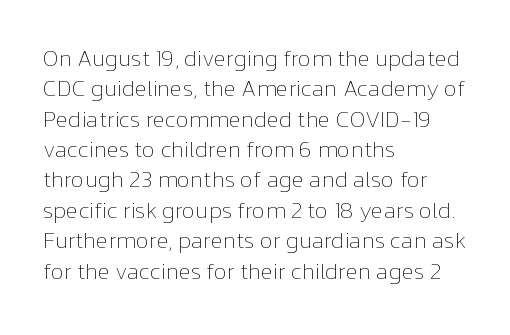
Q: Is the text bold? A: No.
Q: Is the text italic (slanted)? A: No, it is upright.
Q: Is the text underlined? A: No.
Q: How is the paragraph aligned? A: Left-aligned.
Q: Is the spacing between letters normal or unusually wide? A: Normal.
Q: Is the spacing between lines tight, normal or loose? A: Normal.
